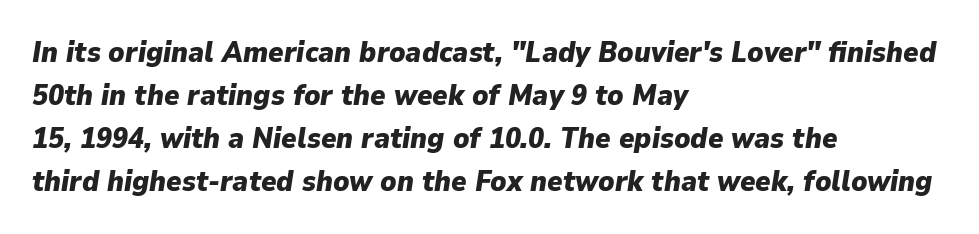
Q: Is the text bold? A: Yes.
Q: Is the text italic (slanted)? A: Yes, it leans right by about 9 degrees.
Q: Is the text underlined? A: No.
Q: How is the paragraph aligned? A: Left-aligned.
Q: Is the spacing between letters normal or unusually wide? A: Normal.
Q: Is the spacing between lines tight, normal or loose? A: Normal.
Q: Width (condensed, normal, or wide)? A: Normal.
Q: Stroke contrast? A: Low.
Q: x-height? A: Medium.
Q: Monospaced? A: No.
